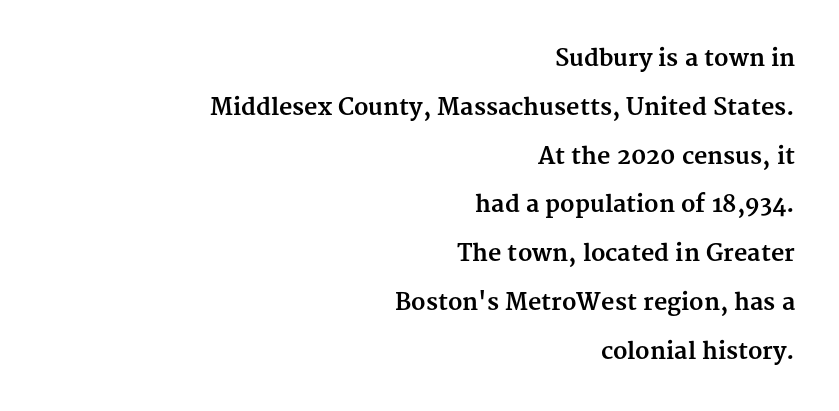
Q: Is the text bold? A: Yes.
Q: Is the text italic (slanted)? A: No, it is upright.
Q: Is the text underlined? A: No.
Q: How is the paragraph aligned? A: Right-aligned.
Q: Is the spacing between letters normal or unusually wide? A: Normal.
Q: Is the spacing between lines tight, normal or loose? A: Loose.
